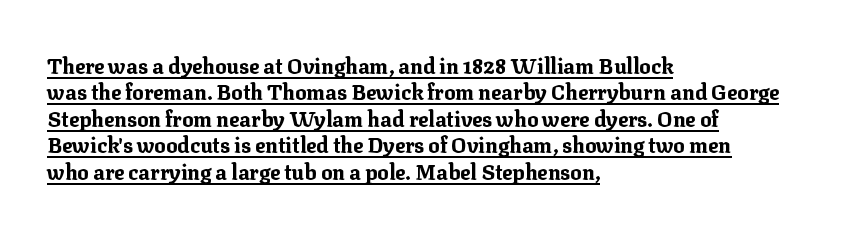
{"italic": "no", "bold": "yes", "underline": "yes", "align": "left", "line_spacing": "normal", "line_spacing_ratio": 1.26, "letter_spacing": "normal", "letter_spacing_em": 0.0, "glyph_px": 21}
